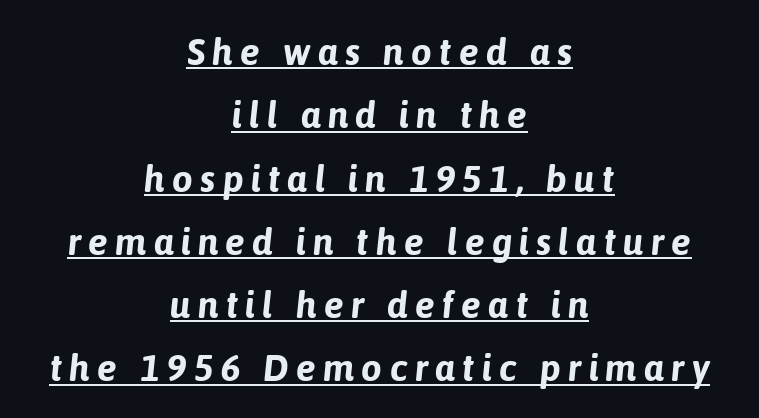
Q: Is the text bold? A: Yes.
Q: Is the text italic (slanted)? A: Yes, it leans right by about 6 degrees.
Q: Is the text underlined? A: Yes.
Q: How is the paragraph aligned? A: Centered.
Q: Width (condensed, normal, or wide)? A: Normal.
Q: Stroke contrast? A: Low.
Q: x-height? A: Medium.
Q: Monospaced? A: No.
